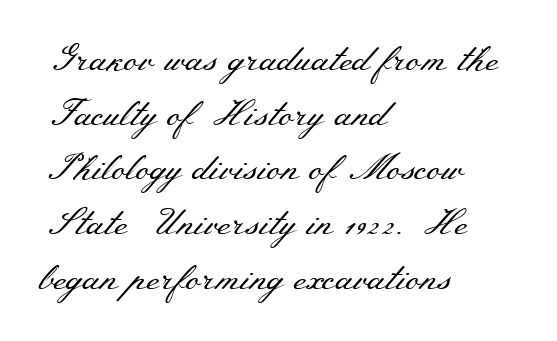
{"serif": "yes", "bold": "no", "weight": "regular", "width": "wide", "stroke_contrast": "medium", "x_height": "small", "monospaced": "no", "underline": "no", "align": "left", "line_spacing": "normal", "line_spacing_ratio": 1.52, "letter_spacing": "normal", "letter_spacing_em": 0.0, "glyph_px": 36}
